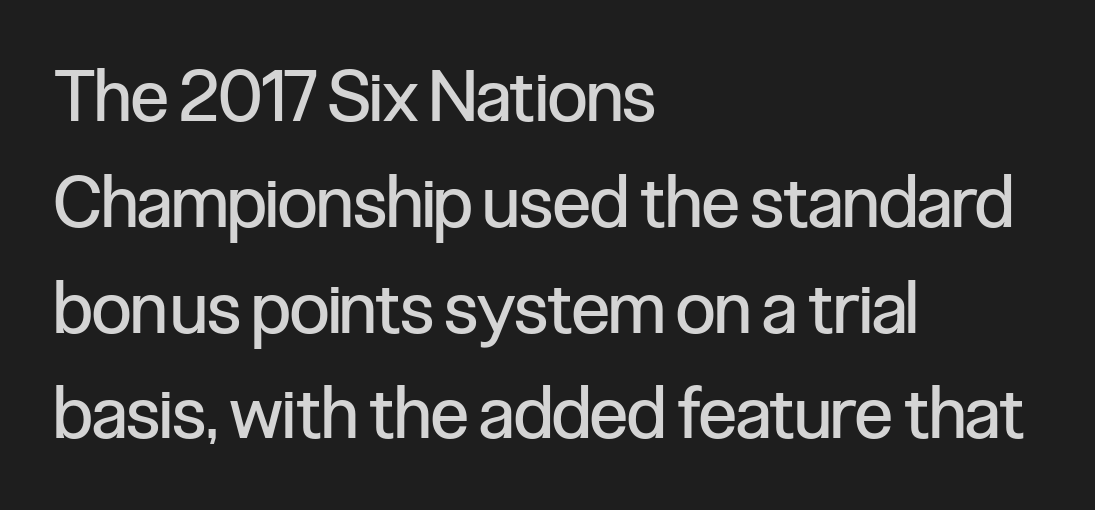
Q: Is the text bold? A: No.
Q: Is the text italic (slanted)? A: No, it is upright.
Q: Is the typeface a serif or a sans-serif typeface? A: Sans-serif.
Q: Is the text underlined? A: No.
Q: How is the paragraph aligned? A: Left-aligned.
Q: Is the spacing between letters normal or unusually wide? A: Normal.
Q: Is the spacing between lines tight, normal or loose? A: Normal.
Q: Width (condensed, normal, or wide)? A: Condensed.
Q: Stroke contrast? A: Low.
Q: x-height? A: Medium.
Q: Monospaced? A: No.
